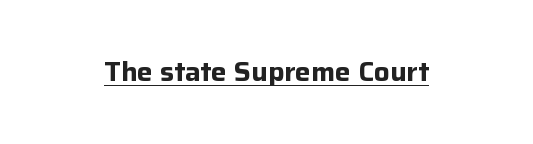
The image shows 26 px bold type, upright; set normal letter spacing, underlined.
